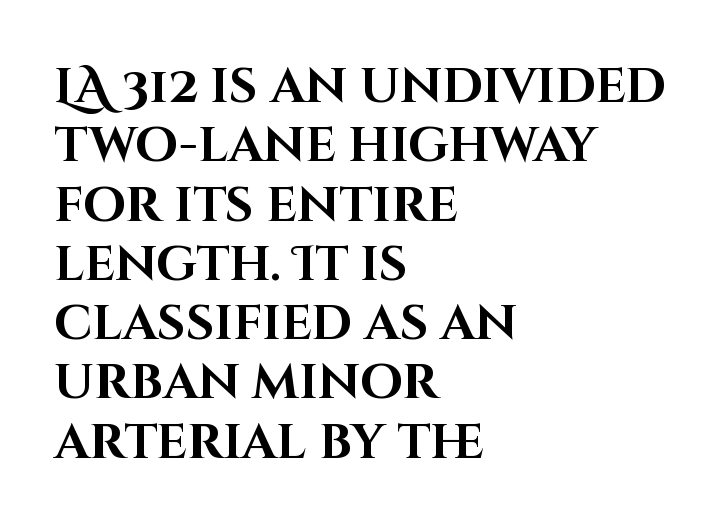
{"serif": "no", "italic": "no", "bold": "yes", "weight": "bold", "width": "normal", "stroke_contrast": "high", "x_height": "large", "monospaced": "no", "underline": "no", "align": "left", "line_spacing_ratio": 1.21, "letter_spacing": "normal", "letter_spacing_em": 0.0, "glyph_px": 49}
